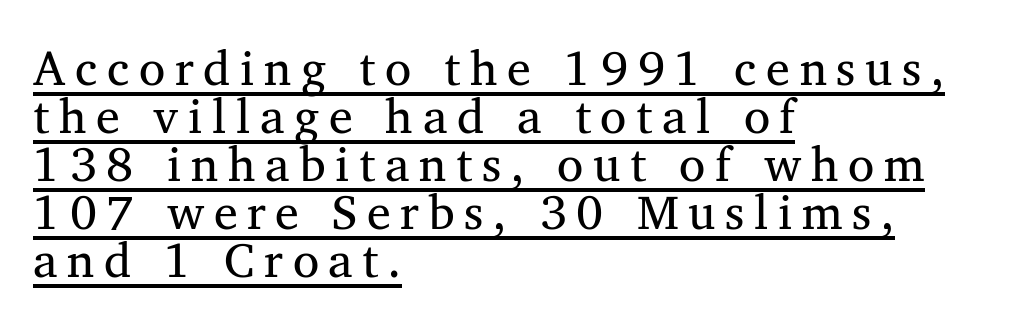
Q: Is the text bold? A: No.
Q: Is the text italic (slanted)? A: No, it is upright.
Q: Is the typeface a serif or a sans-serif typeface? A: Serif.
Q: Is the text underlined? A: Yes.
Q: How is the paragraph aligned? A: Left-aligned.
Q: Is the spacing between letters normal or unusually wide? A: Unusually wide.
Q: Is the spacing between lines tight, normal or loose? A: Tight.
Q: Width (condensed, normal, or wide)? A: Normal.
Q: Stroke contrast? A: Medium.
Q: x-height? A: Medium.
Q: Monospaced? A: No.
